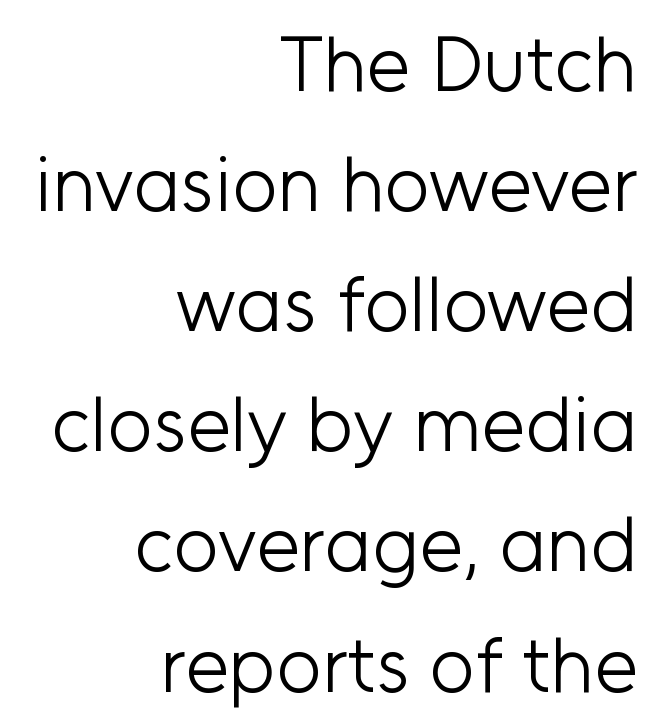
The image shows 78 px light sans-serif type, upright; set right-aligned, normal line spacing (1.54x), normal letter spacing, not underlined; low stroke contrast and a medium x-height.
